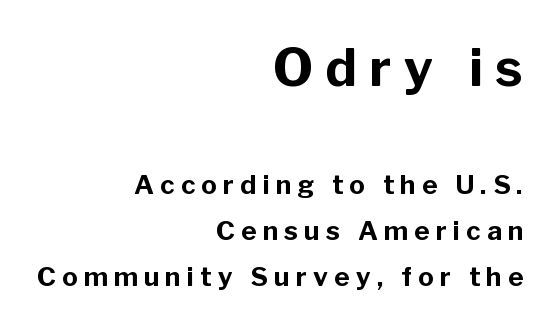
Q: Is the text bold? A: Yes.
Q: Is the text italic (slanted)? A: No, it is upright.
Q: Is the typeface a serif or a sans-serif typeface? A: Sans-serif.
Q: Is the text underlined? A: No.
Q: How is the paragraph aligned? A: Right-aligned.
Q: Is the spacing between letters normal or unusually wide? A: Unusually wide.
Q: Which block of text is set in a larger size, the first (top) or the second (bottom)? A: The first (top) one.
Q: Width (condensed, normal, or wide)? A: Normal.
Q: Stroke contrast? A: Low.
Q: x-height? A: Medium.
Q: Monospaced? A: No.
